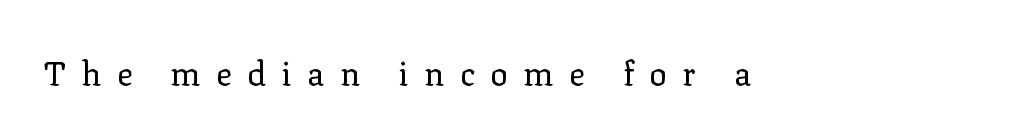
The image shows 33 px regular-weight serif type, upright; set unusually wide letter spacing (+0.47 em), not underlined; low stroke contrast and a medium x-height.
